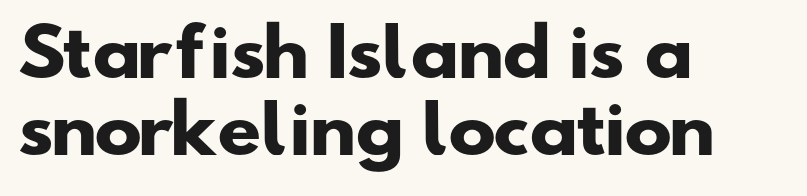
Look at the tracking — it's just the regular setting, nothing added. The typeface chosen for these lines omits serifs. Its strokes are broad and dark, the hallmark of bold type. All the whitespace from short lines collects on the right. Quick note: underline off. Each letter keeps its own natural width here, so spacing adapts to shape.
